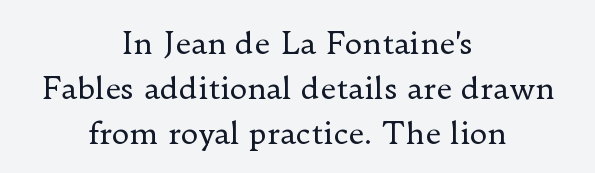
The image shows 30 px regular-weight serif type, upright; set centered, normal line spacing (1.5x), normal letter spacing, not underlined; low stroke contrast and a small x-height.
